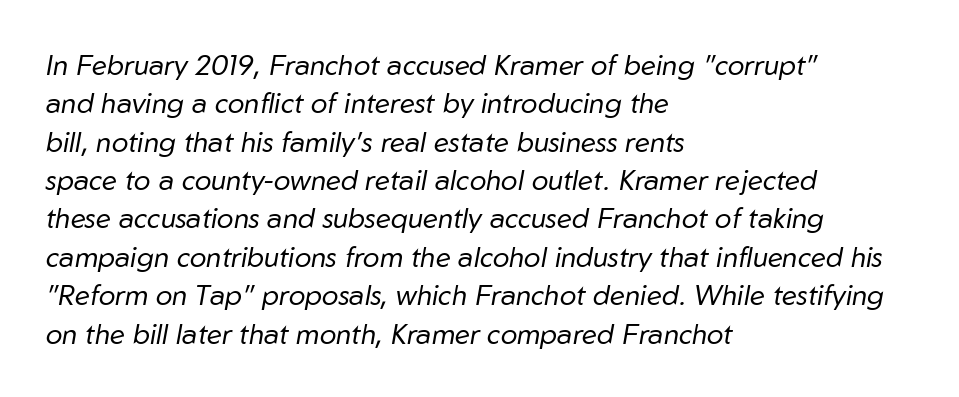
{"italic": "yes", "lean": "right", "slant_degrees": 10, "bold": "no", "weight": "regular", "width": "normal", "stroke_contrast": "low", "x_height": "medium", "monospaced": "no", "underline": "no", "align": "left", "line_spacing": "normal", "line_spacing_ratio": 1.37, "letter_spacing": "normal", "letter_spacing_em": 0.0, "glyph_px": 28}
